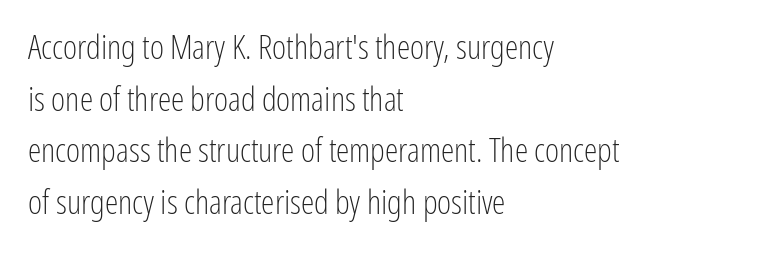
Q: Is the text bold? A: No.
Q: Is the text italic (slanted)? A: No, it is upright.
Q: Is the typeface a serif or a sans-serif typeface? A: Sans-serif.
Q: Is the text underlined? A: No.
Q: How is the paragraph aligned? A: Left-aligned.
Q: Is the spacing between letters normal or unusually wide? A: Normal.
Q: Is the spacing between lines tight, normal or loose? A: Normal.
Q: Width (condensed, normal, or wide)? A: Condensed.
Q: Stroke contrast? A: Low.
Q: x-height? A: Medium.
Q: Monospaced? A: No.
